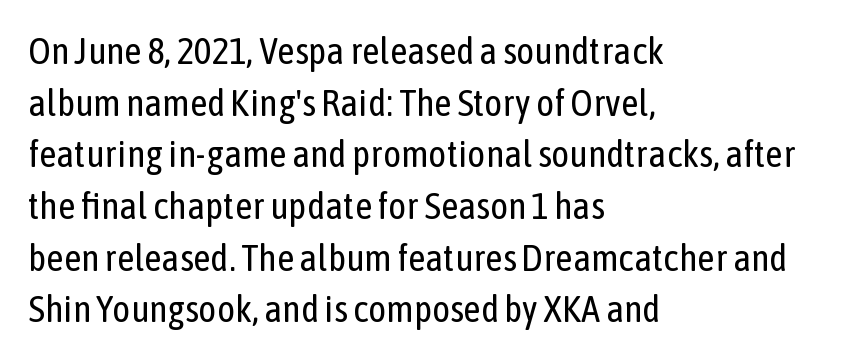
The image shows 38 px regular-weight, condensed sans-serif type, upright; set left-aligned, normal line spacing (1.36x), normal letter spacing, not underlined; low stroke contrast and a medium x-height.
